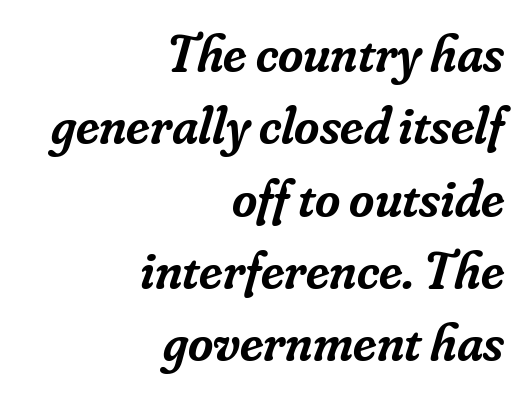
Q: Is the text bold? A: Semi-bold.
Q: Is the text italic (slanted)? A: Yes, it leans right by about 16 degrees.
Q: Is the typeface a serif or a sans-serif typeface? A: Serif.
Q: Is the text underlined? A: No.
Q: How is the paragraph aligned? A: Right-aligned.
Q: Is the spacing between letters normal or unusually wide? A: Normal.
Q: Is the spacing between lines tight, normal or loose? A: Normal.
Q: Width (condensed, normal, or wide)? A: Normal.
Q: Stroke contrast? A: Low.
Q: x-height? A: Small.
Q: Monospaced? A: No.
